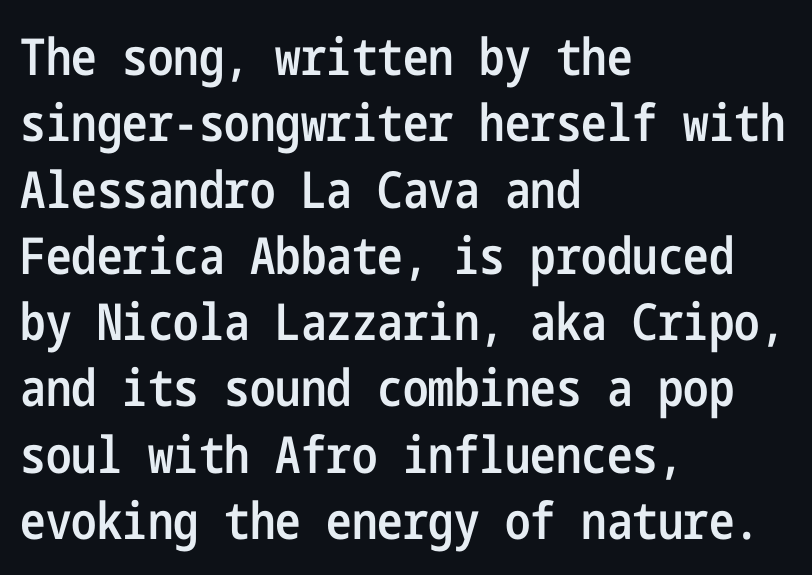
{"serif": "no", "italic": "no", "bold": "semi", "weight": "semibold", "width": "condensed", "stroke_contrast": "low", "x_height": "medium", "underline": "no", "align": "left", "line_spacing": "normal", "line_spacing_ratio": 1.3, "letter_spacing": "normal", "letter_spacing_em": 0.0, "glyph_px": 51}
